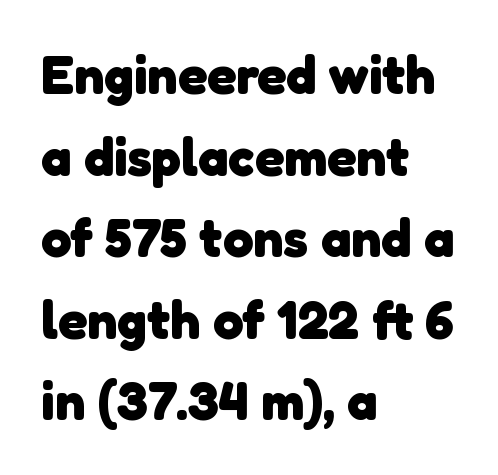
The image shows 54 px heavy sans-serif type; set left-aligned, normal line spacing (1.51x), normal letter spacing, not underlined; low stroke contrast and a medium x-height.
